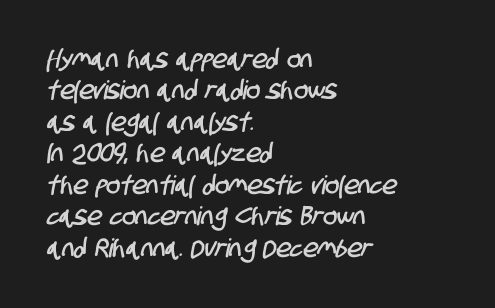
Q: Is the text underlined? A: No.
Q: How is the paragraph aligned? A: Left-aligned.
Q: Is the spacing between letters normal or unusually wide? A: Normal.
